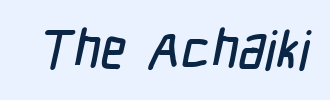
The image shows 53 px condensed sans-serif type; set normal letter spacing, not underlined; low stroke contrast and a medium x-height.
